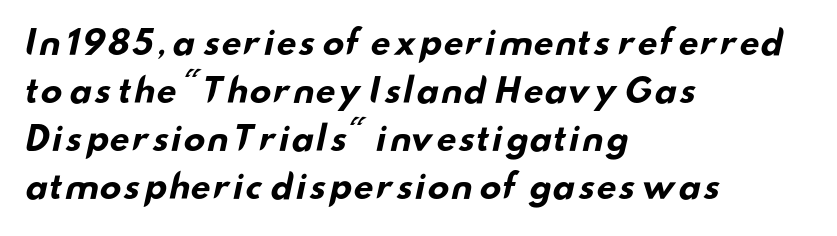
Stroke thickness is high; the sample reads as a true bold. These lines are rendered in a variable-pitch font. Leading matches the norm, producing a regular column. Unmarked baselines from the first word to the last. Unlike a traditional serif, this face leaves its strokes unadorned.
